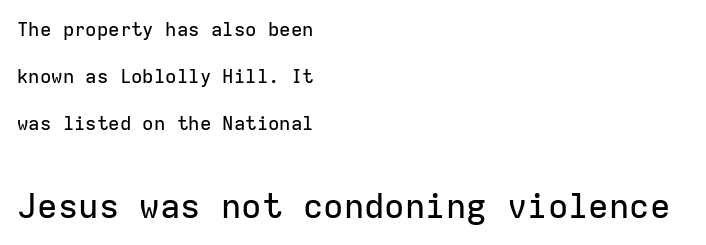
{"serif": "no", "italic": "no", "width": "normal", "stroke_contrast": "low", "x_height": "medium", "monospaced": "yes", "underline": "no", "align": "left", "line_spacing": "loose", "line_spacing_ratio": 2.47, "letter_spacing": "normal", "letter_spacing_em": 0.0, "larger_block": "second", "size_ratio": 1.79, "glyph_px": 34}
